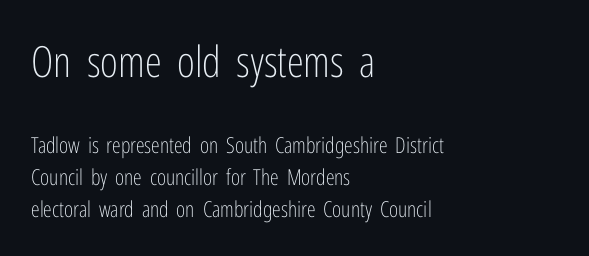
{"serif": "no", "italic": "no", "bold": "no", "weight": "light", "width": "condensed", "stroke_contrast": "low", "x_height": "medium", "monospaced": "no", "underline": "no", "align": "left", "line_spacing": "normal", "line_spacing_ratio": 1.47, "letter_spacing": "normal", "letter_spacing_em": 0.0, "larger_block": "first", "size_ratio": 1.95, "glyph_px": 43}
